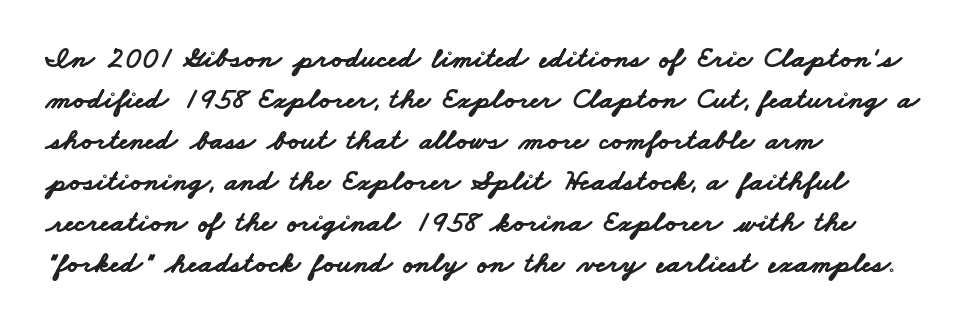
The image shows 30 px bold, wide sans-serif type; set left-aligned, normal line spacing (1.37x), normal letter spacing, not underlined; low stroke contrast and a small x-height.
